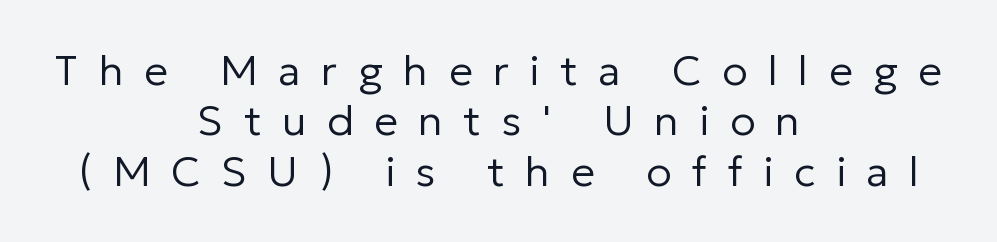
{"serif": "no", "italic": "no", "bold": "no", "weight": "regular", "width": "normal", "stroke_contrast": "low", "x_height": "medium", "monospaced": "no", "underline": "no", "align": "center", "line_spacing_ratio": 1.2, "letter_spacing": "wide", "letter_spacing_em": 0.49, "glyph_px": 42}
